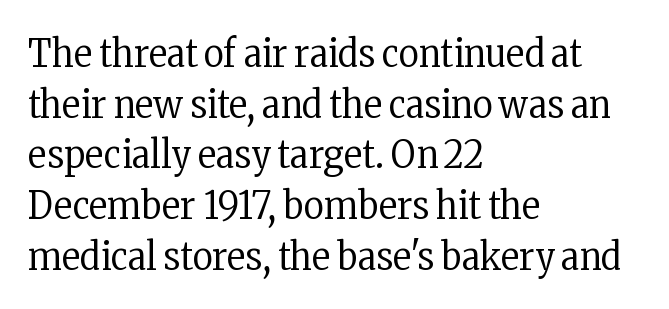
Q: Is the text bold? A: No.
Q: Is the text italic (slanted)? A: No, it is upright.
Q: Is the typeface a serif or a sans-serif typeface? A: Serif.
Q: Is the text underlined? A: No.
Q: How is the paragraph aligned? A: Left-aligned.
Q: Is the spacing between letters normal or unusually wide? A: Normal.
Q: Is the spacing between lines tight, normal or loose? A: Normal.
Q: Width (condensed, normal, or wide)? A: Condensed.
Q: Stroke contrast? A: Low.
Q: x-height? A: Medium.
Q: Monospaced? A: No.
